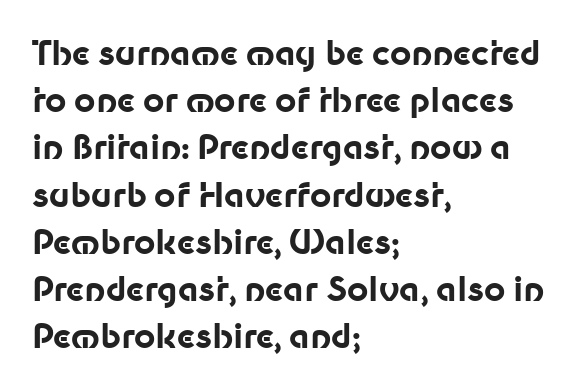
Q: Is the text bold? A: Yes.
Q: Is the text italic (slanted)? A: No, it is upright.
Q: Is the typeface a serif or a sans-serif typeface? A: Sans-serif.
Q: Is the text underlined? A: No.
Q: How is the paragraph aligned? A: Left-aligned.
Q: Is the spacing between letters normal or unusually wide? A: Normal.
Q: Is the spacing between lines tight, normal or loose? A: Normal.
Q: Width (condensed, normal, or wide)? A: Normal.
Q: Stroke contrast? A: Low.
Q: x-height? A: Medium.
Q: Monospaced? A: No.
